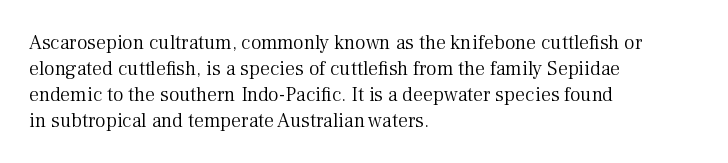
The image shows 20 px text type, upright; set left-aligned, normal line spacing (1.3x), normal letter spacing, not underlined.
